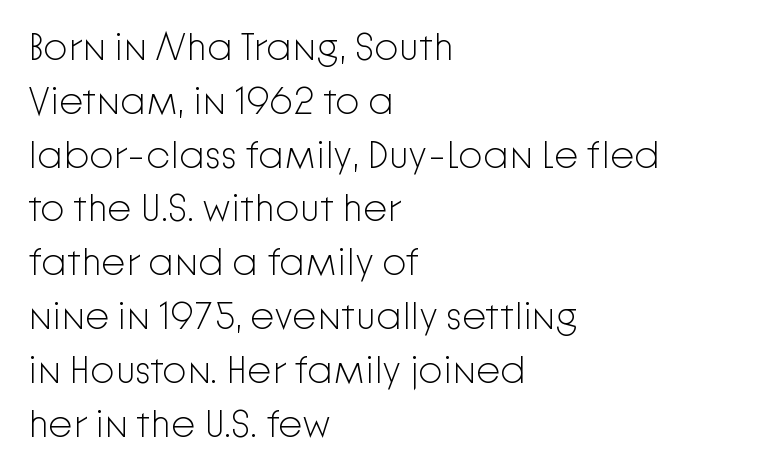
Q: Is the text bold? A: No.
Q: Is the text italic (slanted)? A: No, it is upright.
Q: Is the typeface a serif or a sans-serif typeface? A: Sans-serif.
Q: Is the text underlined? A: No.
Q: How is the paragraph aligned? A: Left-aligned.
Q: Is the spacing between letters normal or unusually wide? A: Normal.
Q: Is the spacing between lines tight, normal or loose? A: Normal.
Q: Width (condensed, normal, or wide)? A: Normal.
Q: Stroke contrast? A: Low.
Q: x-height? A: Medium.
Q: Monospaced? A: No.
